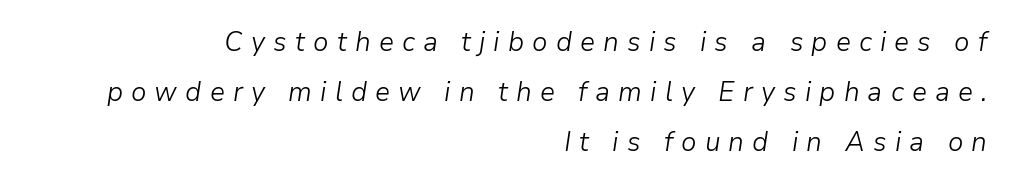
Q: Is the text bold? A: No.
Q: Is the text italic (slanted)? A: Yes, it leans right by about 9 degrees.
Q: Is the text underlined? A: No.
Q: How is the paragraph aligned? A: Right-aligned.
Q: Is the spacing between letters normal or unusually wide? A: Unusually wide.
Q: Width (condensed, normal, or wide)? A: Normal.
Q: Stroke contrast? A: Low.
Q: x-height? A: Medium.
Q: Monospaced? A: No.
